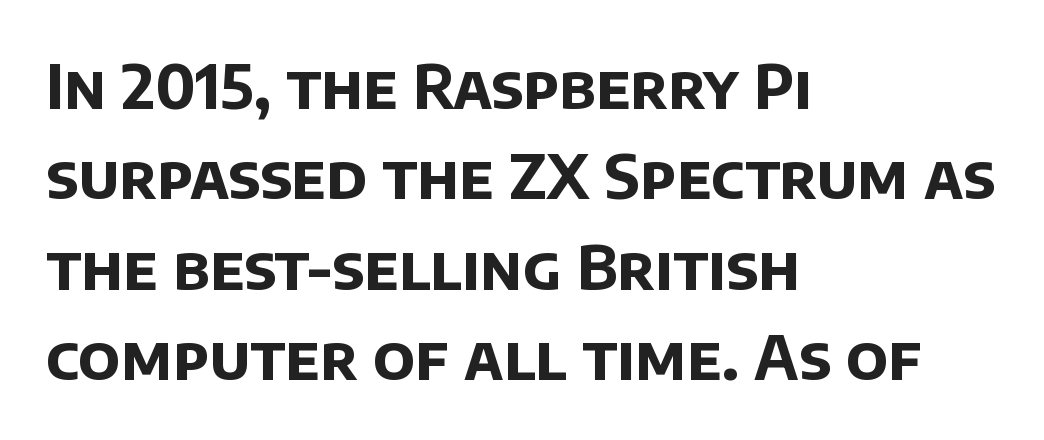
The text was rendered using a sans face with plain stroke endings. Every row of glyphs begins at an identical x-position on the left. The foot of each line stays bare and open. Every letter is thick-stroked: bold, no question.
